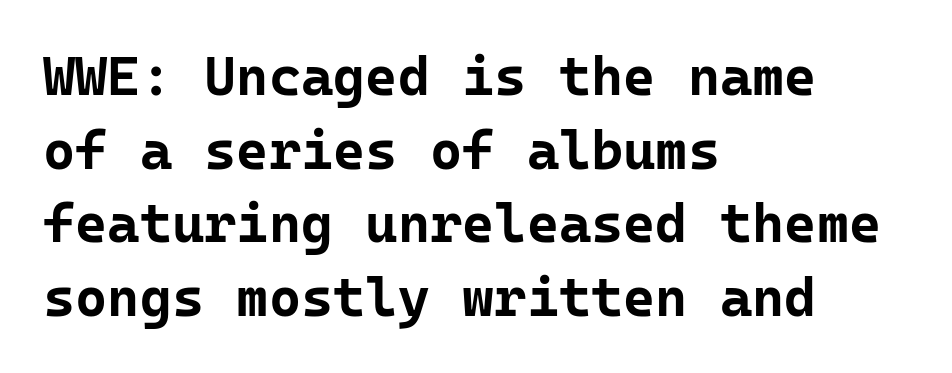
The image shows 55 px bold sans-serif type, upright, monospaced; set left-aligned, normal line spacing (1.34x), normal letter spacing, not underlined; low stroke contrast and a medium x-height.
